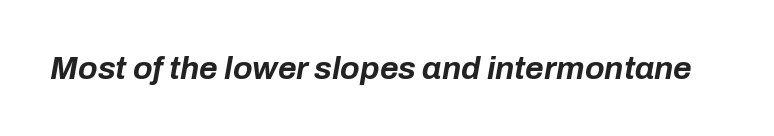
{"italic": "yes", "lean": "right", "slant_degrees": 10, "bold": "yes", "weight": "bold", "width": "normal", "stroke_contrast": "low", "x_height": "medium", "monospaced": "no", "underline": "no", "letter_spacing": "normal", "letter_spacing_em": 0.0, "glyph_px": 32}
